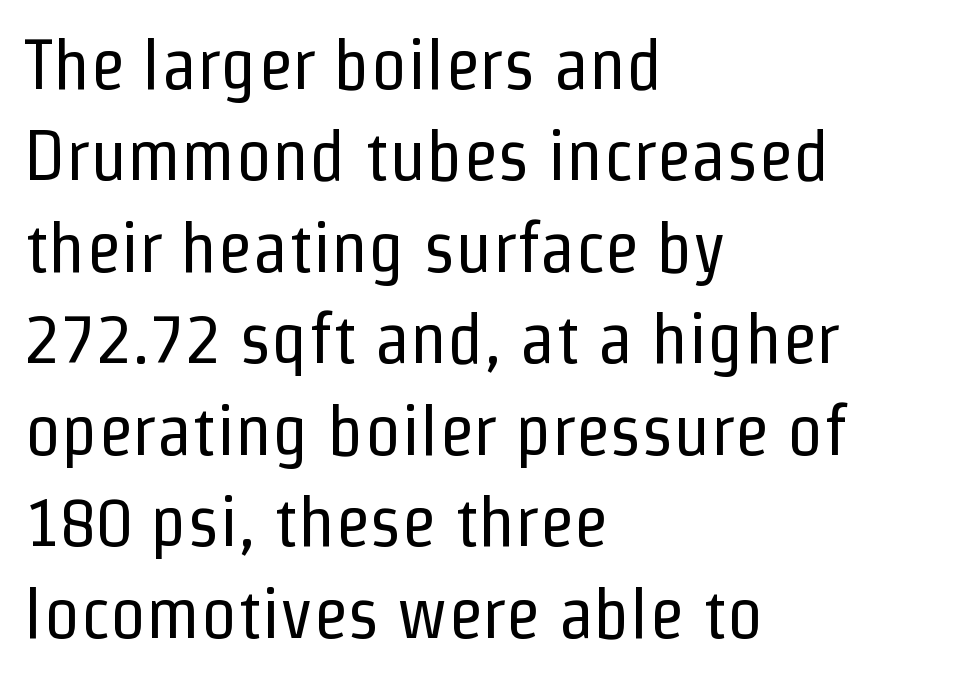
Q: Is the text bold? A: No.
Q: Is the text italic (slanted)? A: No, it is upright.
Q: Is the typeface a serif or a sans-serif typeface? A: Sans-serif.
Q: Is the text underlined? A: No.
Q: How is the paragraph aligned? A: Left-aligned.
Q: Is the spacing between letters normal or unusually wide? A: Normal.
Q: Is the spacing between lines tight, normal or loose? A: Normal.
Q: Width (condensed, normal, or wide)? A: Condensed.
Q: Stroke contrast? A: Low.
Q: x-height? A: Medium.
Q: Monospaced? A: No.
